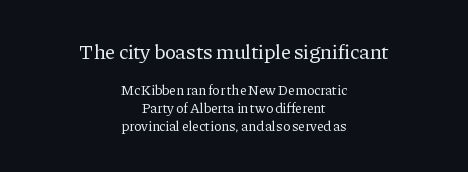
The font is comparable to plain body text, perhaps lighter. Regular leading. The axis of the letterforms is exactly vertical. Decoration check: the copy has no underline. The lines in this sample share a center point and differ in where they start and stop. Which of the two is more prominent by size? The first, at the top.
